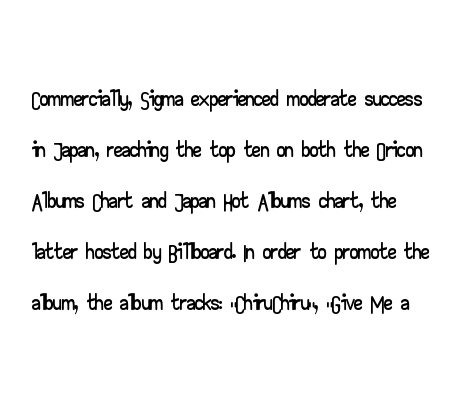
{"serif": "no", "italic": "no", "width": "wide", "stroke_contrast": "low", "x_height": "small", "monospaced": "no", "underline": "no", "align": "left", "line_spacing": "normal", "line_spacing_ratio": 1.5, "letter_spacing": "normal", "letter_spacing_em": 0.0, "glyph_px": 34}
